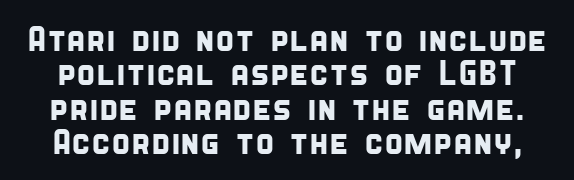
The image shows 35 px condensed sans-serif type; set tight line spacing (0.98x), normal letter spacing, not underlined; low stroke contrast and a large x-height.
